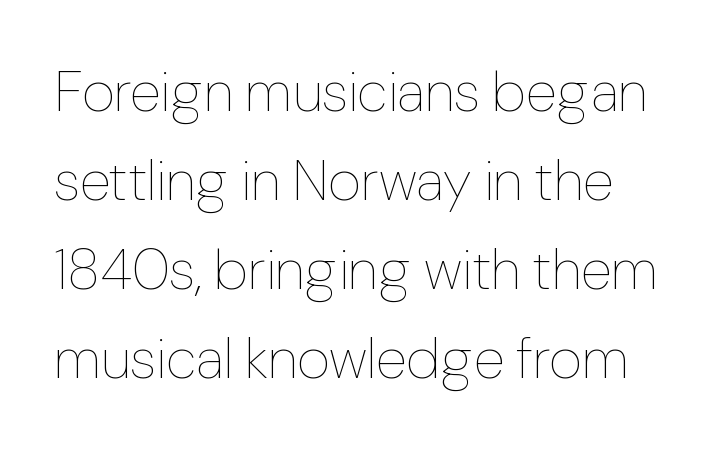
The image shows 57 px thin type, upright; set normal line spacing (1.56x), normal letter spacing, not underlined; low stroke contrast and a medium x-height.
